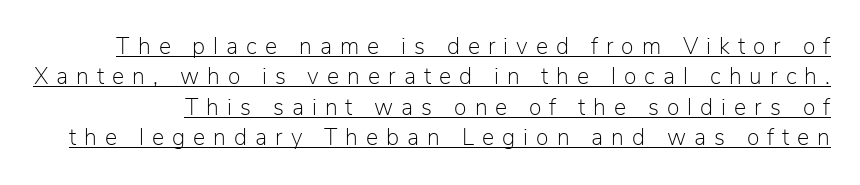
The image shows 23 px text type, upright; set normal line spacing (1.32x), unusually wide letter spacing (+0.35 em), underlined.
